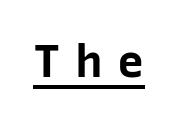
The rendering uses natural spacing where letterforms have individual widths. Vertical strokes here are truly vertical. These words are printed bold, with thick strokes throughout. The font family rendered here belongs to the sans-serif group. The passage shown is underscored from start to finish.
